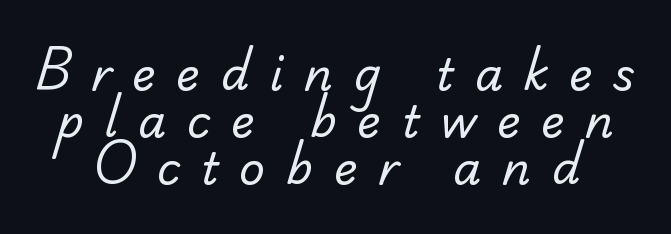
This sample has the flowing, uneven cadence of proportional lettering. The gap between lines stays unmarked. Vertical stems look standard width or narrower in stroke. The face used here is seriffed, in the tradition of book romans.
